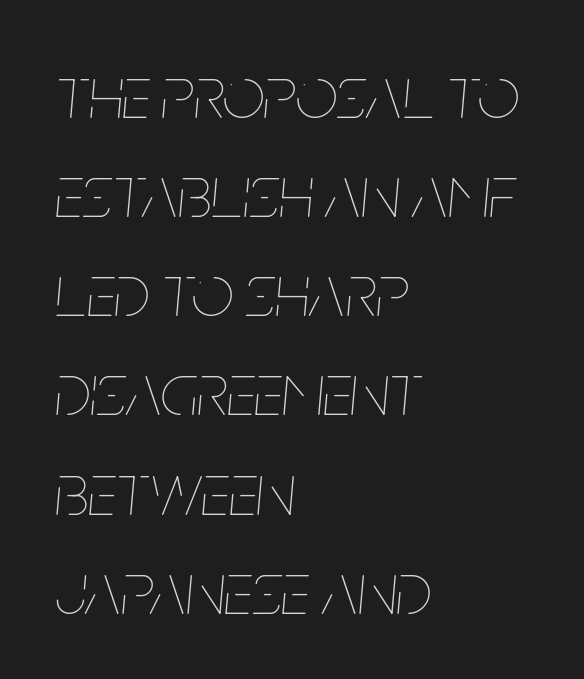
Short and long lines alike share a common starting point at left. The strokes carry an ordinary text weight at most. The space directly below the letters is spotless. Students, note that the glyphs here touch the page at normal intervals.
